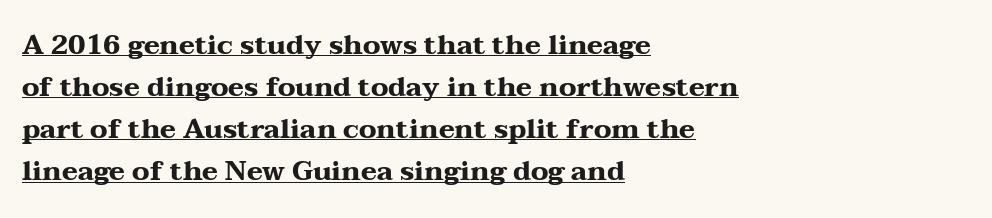
The image shows 27 px bold type, upright; set left-aligned, normal line spacing (1.56x), normal letter spacing, underlined.
